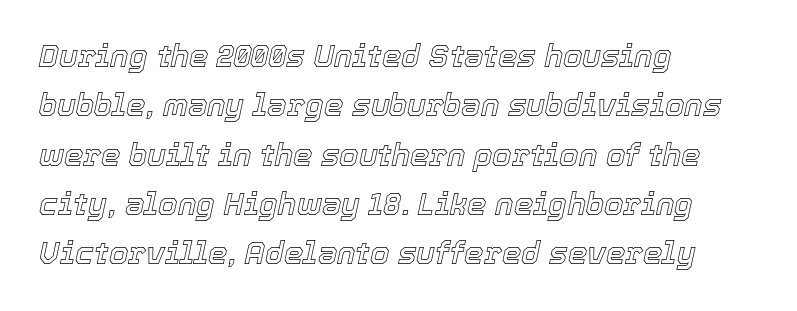
{"italic": "yes", "lean": "right", "slant_degrees": 12, "width": "normal", "x_height": "medium", "monospaced": "no", "underline": "no", "align": "left", "line_spacing": "normal", "line_spacing_ratio": 1.59, "letter_spacing": "normal", "letter_spacing_em": 0.0, "glyph_px": 31}
